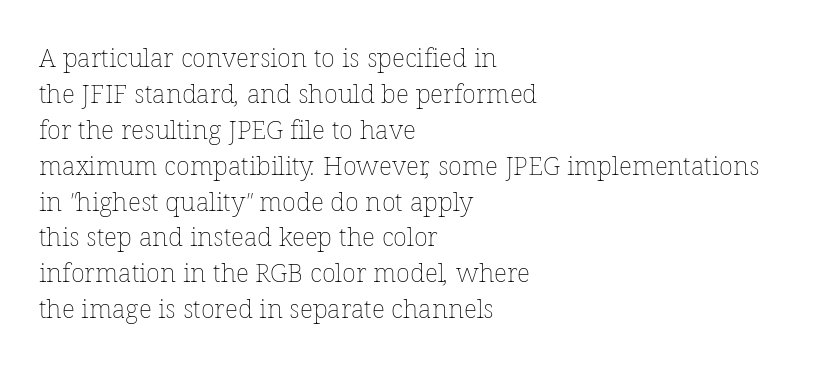
The image shows 26 px text type; set left-aligned, normal line spacing (1.38x), normal letter spacing, not underlined.
